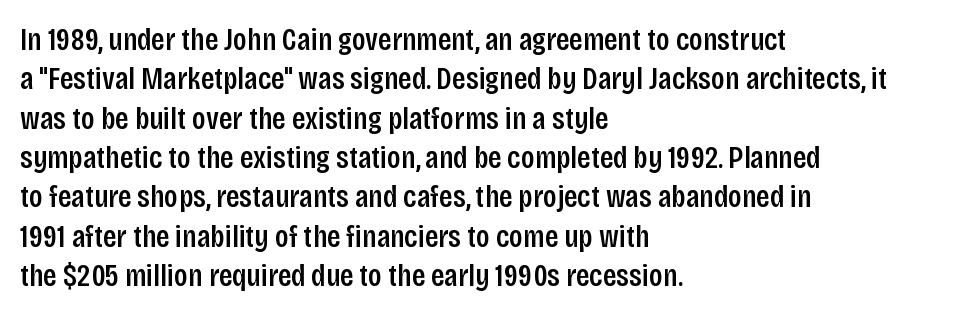
Observe the ordinary spacing: letters are neighbours, not strangers. The rendering uses natural spacing where letterforms have individual widths. A roman cut, with each character standing at attention. The glyphs are unaccompanied by any horizontal stroke below them. Moderately thickened strokes mark this as semibold type. Compared with a centered layout, this one pins lines to the left instead.
